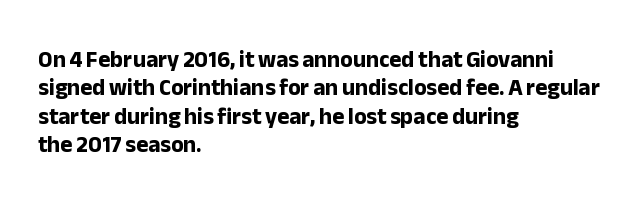
The image shows 23 px bold type, upright; set left-aligned, line spacing 1.23x, normal letter spacing, not underlined.
